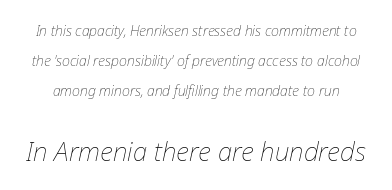
The image shows 26 px text type, italic (leaning right); set loose line spacing (2.16x), normal letter spacing, not underlined; the second (bottom) block is 1.86x larger.
